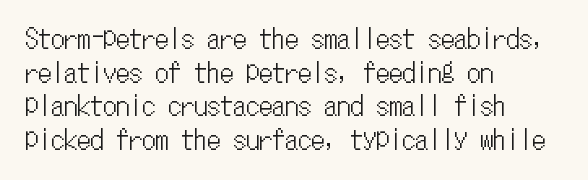
{"italic": "no", "underline": "no", "align": "left", "line_spacing": "normal", "line_spacing_ratio": 1.29, "letter_spacing": "normal", "letter_spacing_em": 0.0, "glyph_px": 26}
